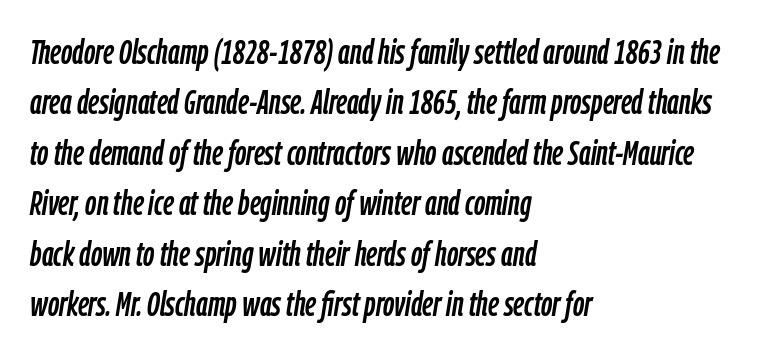
The image shows 35 px condensed type, italic (leaning right); set left-aligned, normal line spacing (1.44x), normal letter spacing, not underlined; low stroke contrast and a medium x-height.
